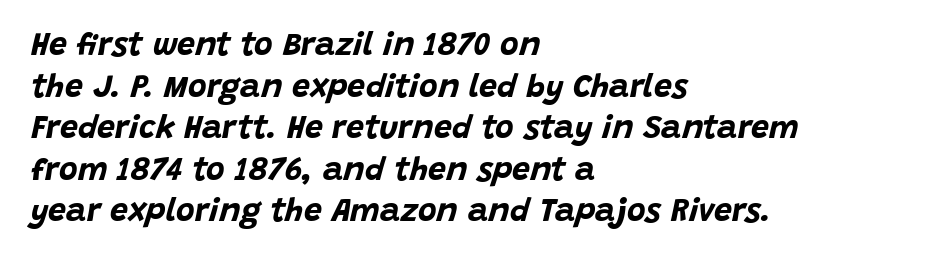
The image shows 32 px bold type, italic (leaning right); set left-aligned, normal line spacing (1.3x), normal letter spacing, not underlined; low stroke contrast and a large x-height.
